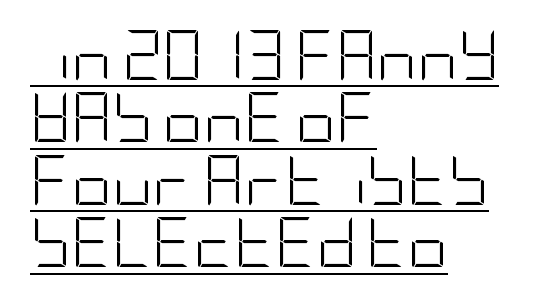
Q: Is the text bold? A: No.
Q: Is the text italic (slanted)? A: No, it is upright.
Q: Is the typeface a serif or a sans-serif typeface? A: Sans-serif.
Q: Is the text underlined? A: Yes.
Q: How is the paragraph aligned? A: Left-aligned.
Q: Is the spacing between letters normal or unusually wide? A: Normal.
Q: Is the spacing between lines tight, normal or loose? A: Normal.
Q: Width (condensed, normal, or wide)? A: Condensed.
Q: Stroke contrast? A: Low.
Q: x-height? A: Large.
